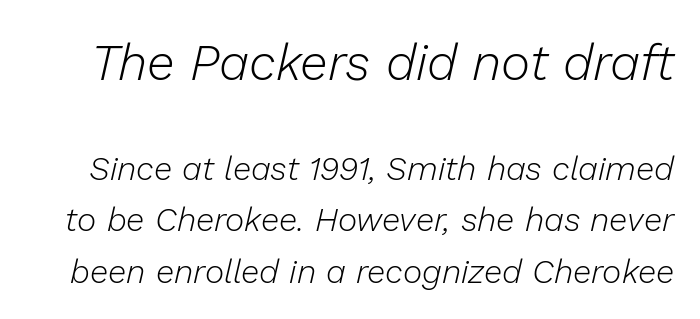
The horizontal fit of the characters is conventional and even. The axis of the letterforms is tilted away from vertical. The specimen omits any rule beneath the text block's lines. The font is comparable to plain body text, perhaps lighter.
